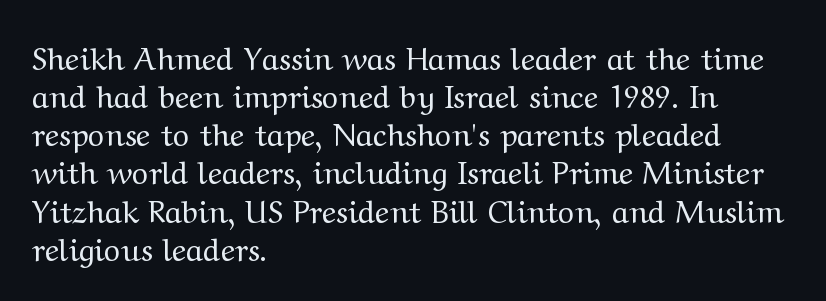
Q: Is the text bold? A: No.
Q: Is the text italic (slanted)? A: No, it is upright.
Q: Is the typeface a serif or a sans-serif typeface? A: Serif.
Q: Is the text underlined? A: No.
Q: How is the paragraph aligned? A: Left-aligned.
Q: Is the spacing between letters normal or unusually wide? A: Normal.
Q: Width (condensed, normal, or wide)? A: Wide.
Q: Stroke contrast? A: Medium.
Q: x-height? A: Medium.
Q: Monospaced? A: No.
